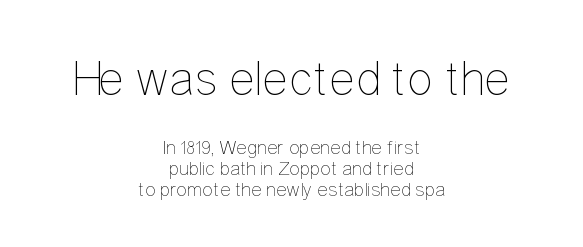
The image shows 49 px thin, condensed type, upright; set centered, tight line spacing (1.05x), normal letter spacing, not underlined; the first (top) block is 2.45x larger; low stroke contrast and a medium x-height.
